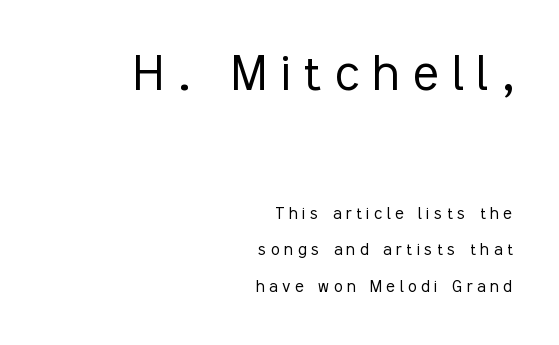
A light-to-regular cut is what we see here. A clean baseline with only descenders dipping below it. These lines were composed using upright roman letters. One-word summary of the alignment: right.
